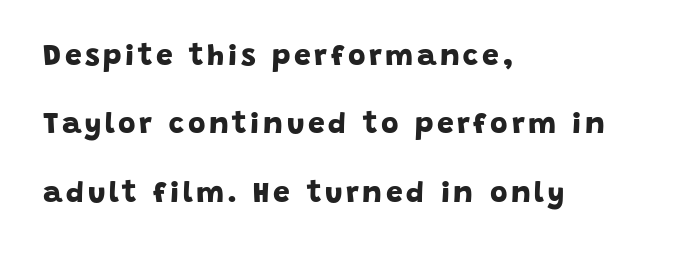
Students, observe: this is what heavily led, spacious text looks like. Weight: bold. Type without underlining. The glyphs in this specimen are sans serif.
